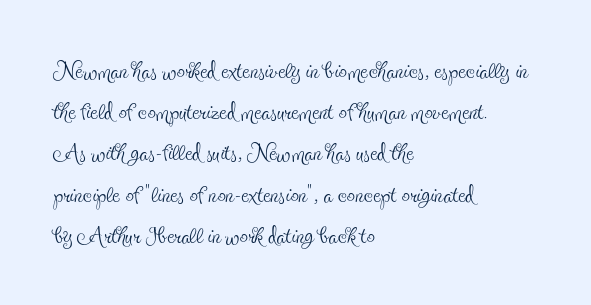
The letters carry serifs — small finishing strokes at the ends of their stems. The letterforms sit at book weight or below. A typesetter would call this proportional, since set widths differ per character. The passage shown is not underscored anywhere. Leading matches the norm, producing a regular column.
